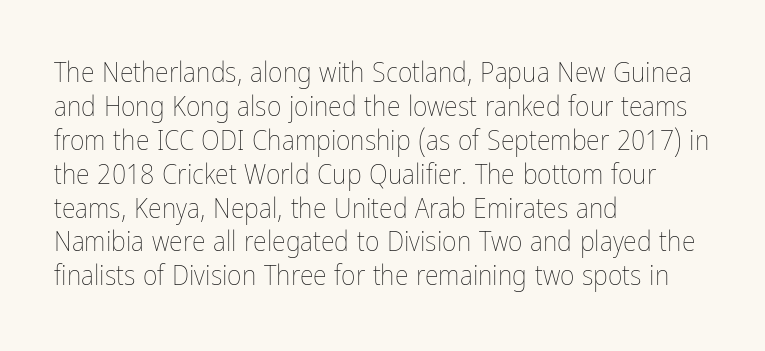
{"italic": "no", "bold": "no", "weight": "thin", "width": "condensed", "stroke_contrast": "low", "x_height": "medium", "monospaced": "no", "underline": "no", "align": "left", "line_spacing_ratio": 1.21, "letter_spacing": "normal", "letter_spacing_em": 0.0, "glyph_px": 28}
